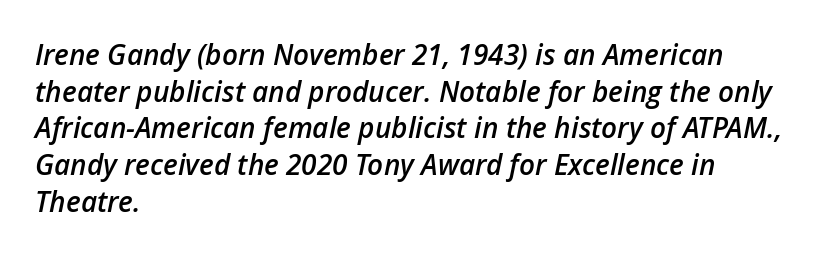
{"italic": "yes", "lean": "right", "slant_degrees": 12, "bold": "semi", "weight": "semibold", "width": "normal", "stroke_contrast": "low", "x_height": "medium", "monospaced": "no", "underline": "no", "align": "left", "line_spacing": "normal", "line_spacing_ratio": 1.31, "letter_spacing": "normal", "letter_spacing_em": 0.0, "glyph_px": 28}
